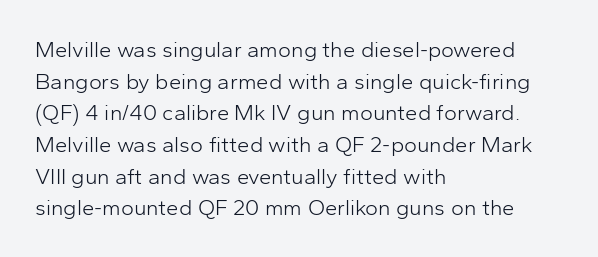
Q: Is the text bold? A: No.
Q: Is the text italic (slanted)? A: No, it is upright.
Q: Is the text underlined? A: No.
Q: How is the paragraph aligned? A: Left-aligned.
Q: Is the spacing between letters normal or unusually wide? A: Normal.
Q: Is the spacing between lines tight, normal or loose? A: Normal.
